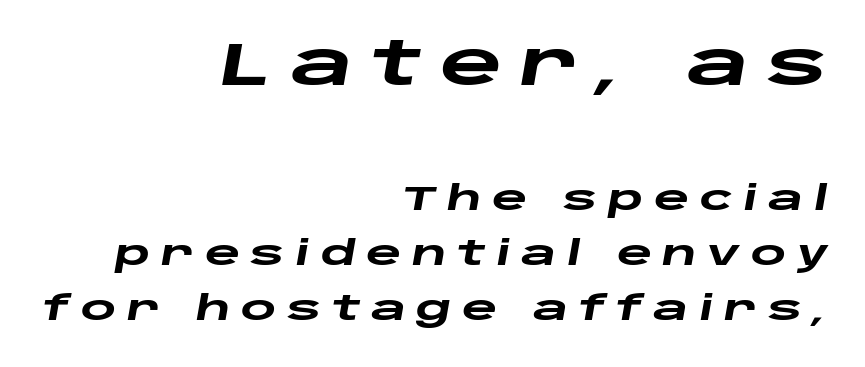
Each word looks stretched out because of the extra space between its letters. Scale decreases going downward across the two blocks. Compared with typical paragraphs, the rows here are spaced about the same. Spacing verdict: proportional, widths tailored to each character.
